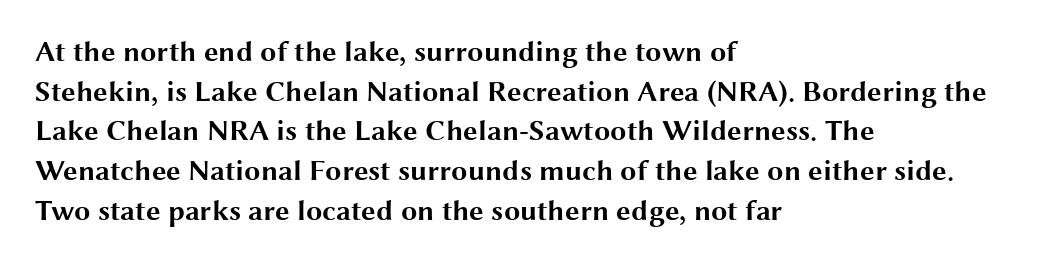
The image shows 29 px bold, wide sans-serif type, upright; set left-aligned, normal line spacing (1.37x), normal letter spacing, not underlined; medium stroke contrast and a medium x-height.
